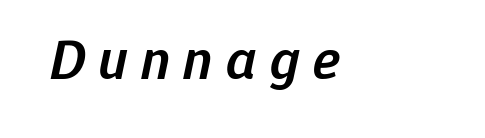
The image shows 57 px semibold type, italic (leaning right); set unusually wide letter spacing (+0.23 em), not underlined; low stroke contrast and a medium x-height.
